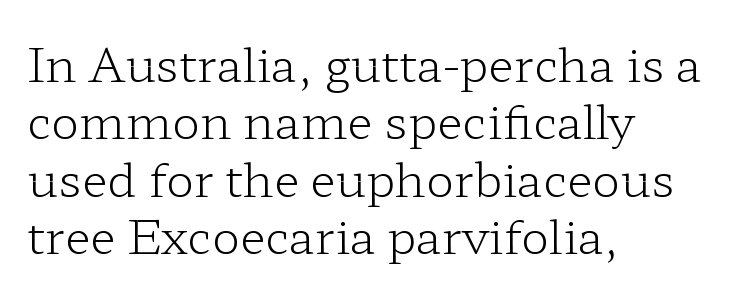
The letterforms sit at book weight or below. Each letter keeps its own natural width here, so spacing adapts to shape. Words appear dense and cohesive because spacing is normal. Every row of glyphs begins at an identical x-position on the left.
